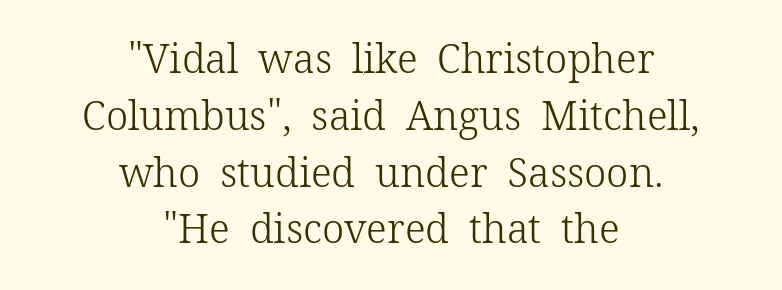
One-word summary of the alignment: center. No letter is thick-stroked: the sample isn't bold. The tracking reads as untouched default to a designer's eye. The designer left line spacing at the default. These lines are rendered in a variable-pitch font. This sample uses a serif face.
